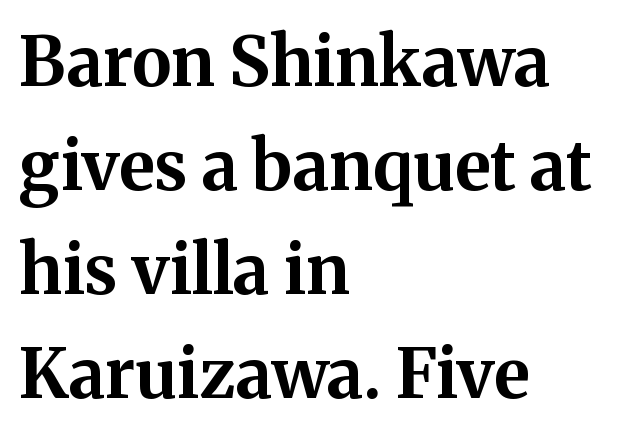
Q: Is the text bold? A: Yes.
Q: Is the text italic (slanted)? A: No, it is upright.
Q: Is the typeface a serif or a sans-serif typeface? A: Serif.
Q: Is the text underlined? A: No.
Q: How is the paragraph aligned? A: Left-aligned.
Q: Is the spacing between letters normal or unusually wide? A: Normal.
Q: Is the spacing between lines tight, normal or loose? A: Normal.
Q: Width (condensed, normal, or wide)? A: Normal.
Q: Stroke contrast? A: Medium.
Q: x-height? A: Medium.
Q: Monospaced? A: No.
